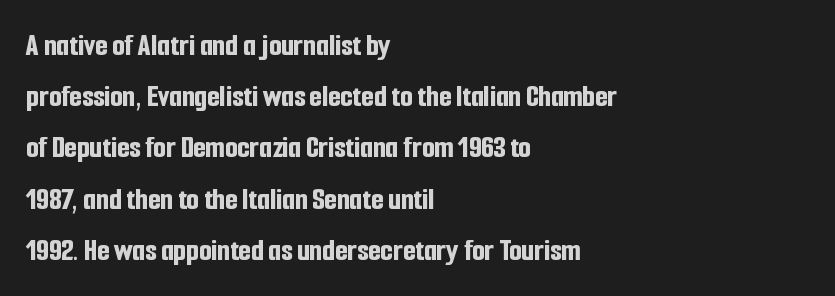
{"serif": "no", "italic": "no", "bold": "yes", "weight": "bold", "width": "condensed", "stroke_contrast": "low", "x_height": "medium", "monospaced": "no", "underline": "no", "align": "left", "line_spacing": "normal", "line_spacing_ratio": 1.6, "letter_spacing": "normal", "letter_spacing_em": 0.0, "glyph_px": 32}
